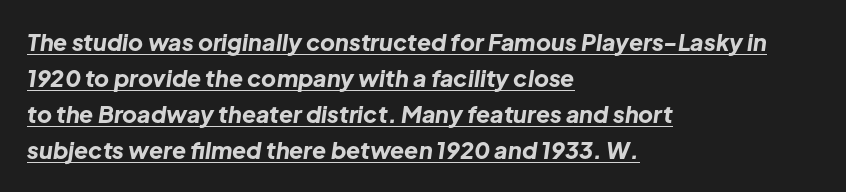
{"italic": "yes", "lean": "right", "slant_degrees": 8, "bold": "yes", "underline": "yes", "align": "left", "line_spacing": "normal", "line_spacing_ratio": 1.56, "letter_spacing": "normal", "letter_spacing_em": 0.0, "glyph_px": 23}
